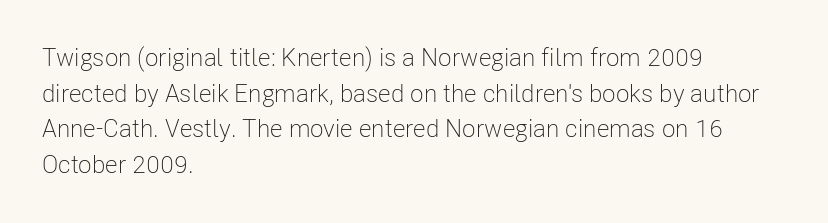
The image shows 25 px text type, upright; set left-aligned, normal line spacing (1.43x), normal letter spacing, not underlined.
